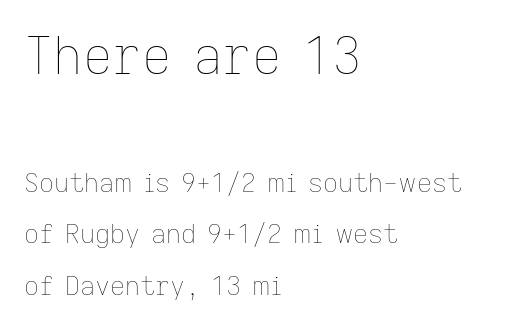
The earlier block is typeset at a bigger size than the later block. Note the varied advance widths — an 'i' is clearly narrower than an 'm'. Plain, unruled lines of type. Quick note: interline space is abundant. The typesetting does not lean heavy: it is not bold. Style check: upright.
